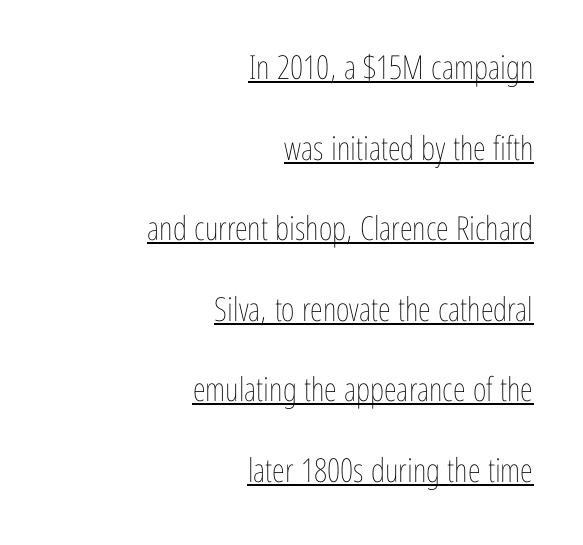
Q: Is the text bold? A: No.
Q: Is the text italic (slanted)? A: No, it is upright.
Q: Is the text underlined? A: Yes.
Q: How is the paragraph aligned? A: Right-aligned.
Q: Is the spacing between letters normal or unusually wide? A: Normal.
Q: Is the spacing between lines tight, normal or loose? A: Loose.
Q: Width (condensed, normal, or wide)? A: Condensed.
Q: Stroke contrast? A: Low.
Q: x-height? A: Medium.
Q: Monospaced? A: No.
